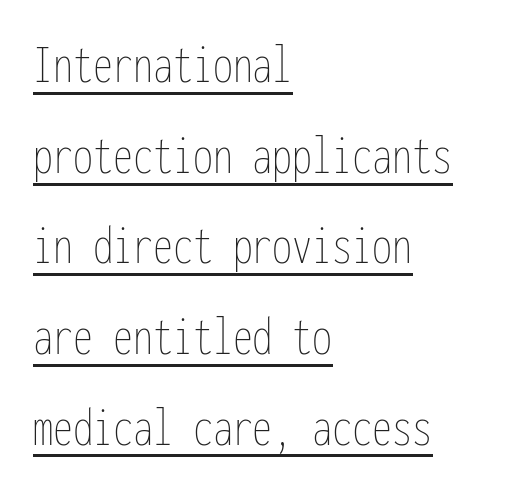
Q: Is the text bold? A: No.
Q: Is the text italic (slanted)? A: No, it is upright.
Q: Is the text underlined? A: Yes.
Q: How is the paragraph aligned? A: Left-aligned.
Q: Is the spacing between letters normal or unusually wide? A: Normal.
Q: Is the spacing between lines tight, normal or loose? A: Normal.
Q: Width (condensed, normal, or wide)? A: Condensed.
Q: Stroke contrast? A: Low.
Q: x-height? A: Medium.
Q: Monospaced? A: Yes.
